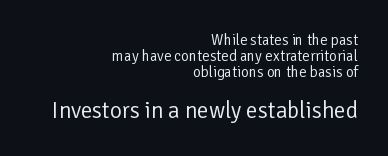
Q: Is the text bold? A: No.
Q: Is the text italic (slanted)? A: No, it is upright.
Q: Is the text underlined? A: No.
Q: How is the paragraph aligned? A: Right-aligned.
Q: Is the spacing between letters normal or unusually wide? A: Normal.
Q: Is the spacing between lines tight, normal or loose? A: Tight.
Q: Which block of text is set in a larger size, the first (top) or the second (bottom)? A: The second (bottom) one.
